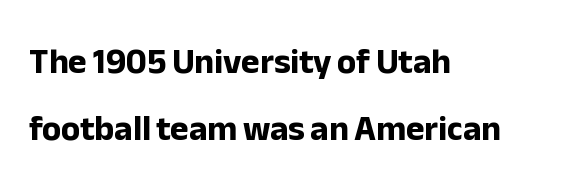
What weight is shown? A full bold with thick strokes. Line spacing here is loose. You can tell it's not italic because the verticals are truly vertical. Is the block centered? No — it sits flush against the left margin. Spacing verdict: proportional, widths tailored to each character.
